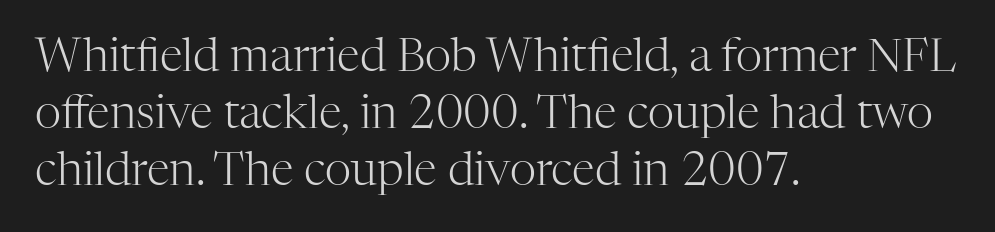
Q: Is the text bold? A: No.
Q: Is the text italic (slanted)? A: No, it is upright.
Q: Is the typeface a serif or a sans-serif typeface? A: Serif.
Q: Is the text underlined? A: No.
Q: How is the paragraph aligned? A: Left-aligned.
Q: Is the spacing between letters normal or unusually wide? A: Normal.
Q: Width (condensed, normal, or wide)? A: Normal.
Q: Stroke contrast? A: High.
Q: x-height? A: Medium.
Q: Monospaced? A: No.
